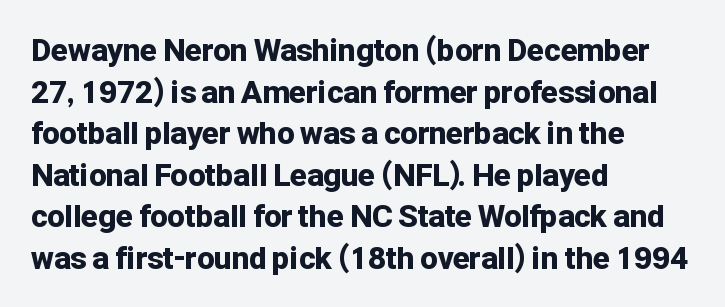
{"serif": "no", "italic": "no", "bold": "yes", "weight": "bold", "width": "normal", "stroke_contrast": "low", "x_height": "medium", "monospaced": "no", "underline": "no", "align": "left", "line_spacing": "normal", "line_spacing_ratio": 1.34, "letter_spacing": "normal", "letter_spacing_em": 0.0, "glyph_px": 31}
